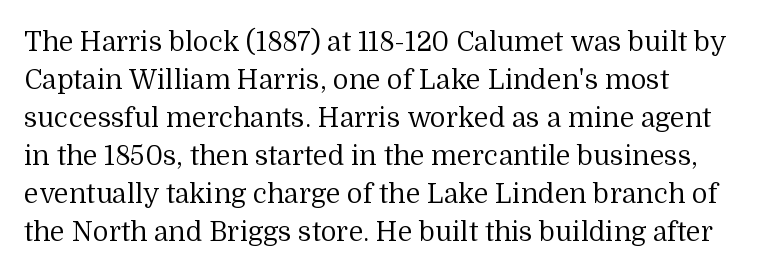
Q: Is the text bold? A: No.
Q: Is the text italic (slanted)? A: No, it is upright.
Q: Is the text underlined? A: No.
Q: Is the spacing between letters normal or unusually wide? A: Normal.
Q: Is the spacing between lines tight, normal or loose? A: Normal.
